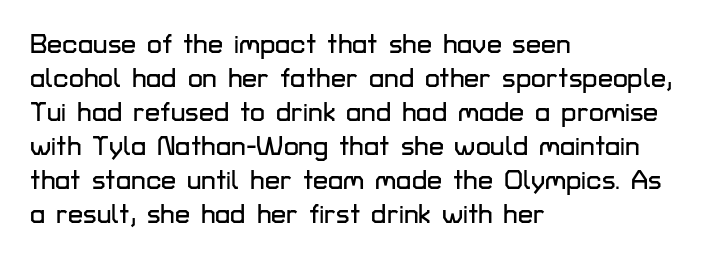
This sample uses plain, unmodified letter spacing. The setting favours the left margin, as ordinary paragraphs usually do. Does the lettering tilt? It doesn't — this is upright. Is there much room between lines? A standard amount, neither cramped nor airy.
